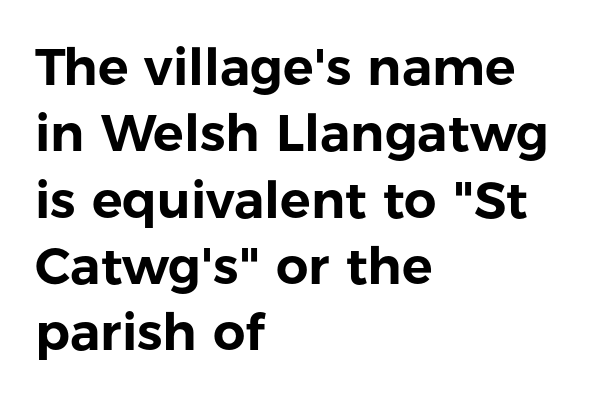
Q: Is the text italic (slanted)? A: No, it is upright.
Q: Is the typeface a serif or a sans-serif typeface? A: Sans-serif.
Q: Is the text underlined? A: No.
Q: How is the paragraph aligned? A: Left-aligned.
Q: Is the spacing between letters normal or unusually wide? A: Normal.
Q: Is the spacing between lines tight, normal or loose? A: Normal.
Q: Width (condensed, normal, or wide)? A: Normal.
Q: Stroke contrast? A: Low.
Q: x-height? A: Medium.
Q: Monospaced? A: No.
